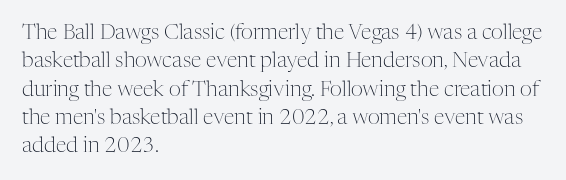
Q: Is the text bold? A: No.
Q: Is the text italic (slanted)? A: No, it is upright.
Q: Is the text underlined? A: No.
Q: How is the paragraph aligned? A: Left-aligned.
Q: Is the spacing between letters normal or unusually wide? A: Normal.
Q: Is the spacing between lines tight, normal or loose? A: Normal.
